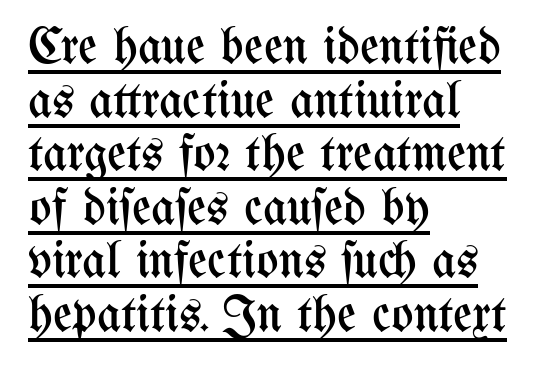
{"italic": "no", "bold": "no", "weight": "regular", "width": "condensed", "stroke_contrast": "medium", "x_height": "medium", "monospaced": "no", "underline": "yes", "align": "left", "line_spacing": "tight", "line_spacing_ratio": 1.03, "letter_spacing": "normal", "letter_spacing_em": 0.0, "glyph_px": 52}
